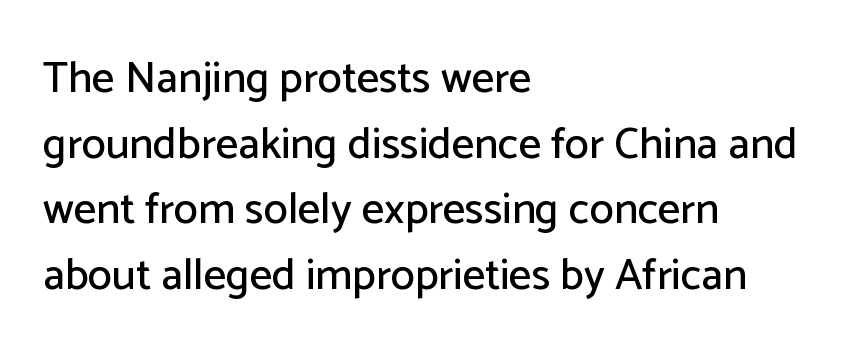
Unmarked baselines from the first word to the last. A typesetter would call this zero additional tracking. Ascenders rise straight up at ninety degrees. Character widths vary here, with narrow letters taking less room than wide ones. A typesetter would call this leading conventional body-copy spacing.
